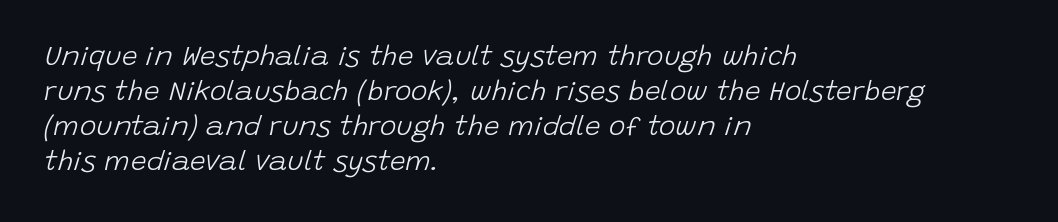
The type is set solid horizontally, with unmodified tracking. This sample is left-justified, so line endings fall wherever the words run out. Note the varied advance widths — an 'i' is clearly narrower than an 'm'. Has an underline been added? It has not.
